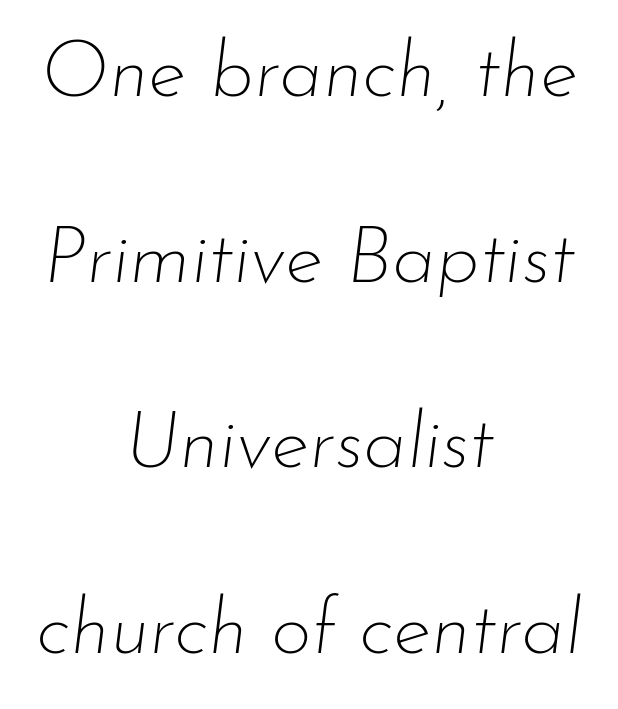
You could call the tracking neutral — neither tight nor loose. This sample is center-justified, so both line endings float freely. Decoration check: the copy has no underline. These lines were composed using italics. These lines are rendered in a variable-pitch font. The strokes carry an ordinary text weight at most.
